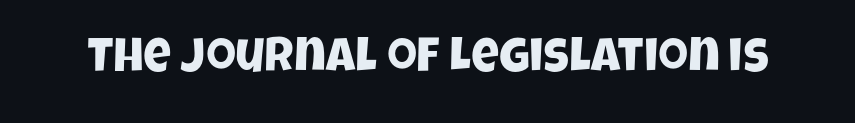
Each word holds together tightly as a unit, with standard inter-letter gaps. I'd call this a sans setting — the letters go barefoot. Think of a printed novel: that variable character pitch is what you see here. No word sits above an underline.
